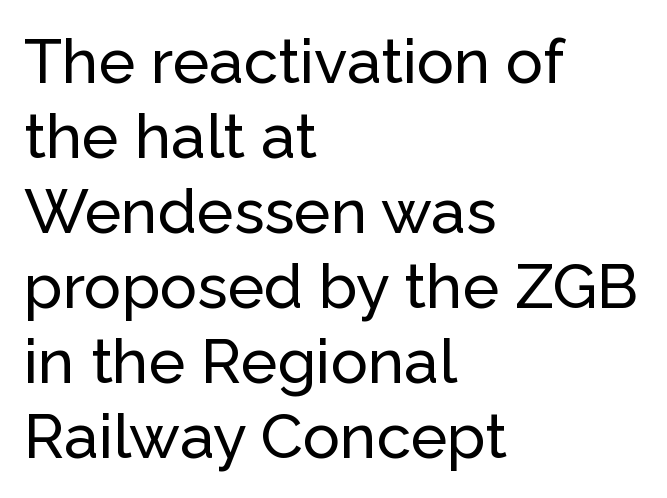
Students, note that the glyphs here touch the page at normal intervals. Only glyphs here, with clear space below each row. A sans-serif font was chosen for this passage. The axis of the letterforms is exactly vertical. Layout note: lines flush left.
